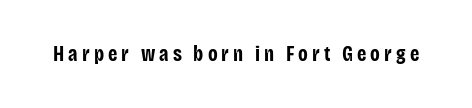
{"italic": "no", "bold": "yes", "underline": "no", "glyph_px": 21}
